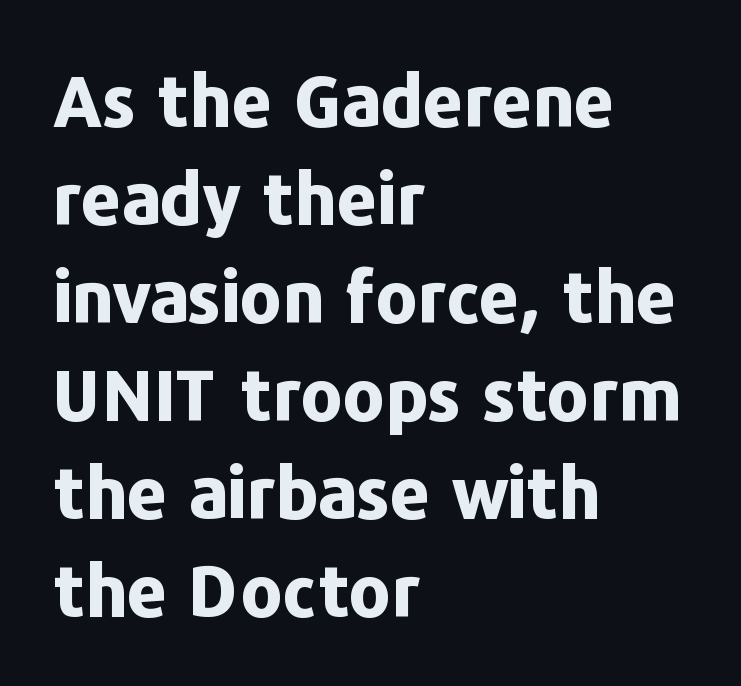
{"serif": "no", "italic": "no", "bold": "yes", "weight": "bold", "width": "normal", "stroke_contrast": "low", "x_height": "medium", "monospaced": "no", "underline": "no", "align": "left", "line_spacing": "normal", "line_spacing_ratio": 1.38, "letter_spacing": "normal", "letter_spacing_em": 0.0, "glyph_px": 71}
